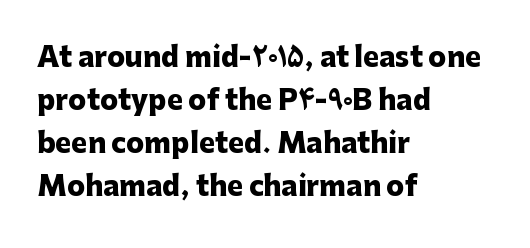
Q: Is the text bold? A: Yes.
Q: Is the text italic (slanted)? A: No, it is upright.
Q: Is the text underlined? A: No.
Q: How is the paragraph aligned? A: Left-aligned.
Q: Is the spacing between letters normal or unusually wide? A: Normal.
Q: Is the spacing between lines tight, normal or loose? A: Normal.
